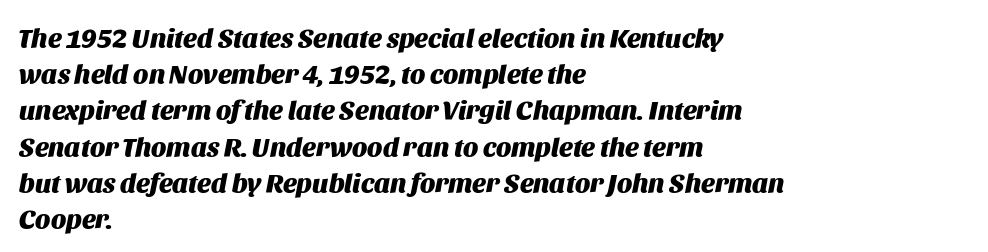
Honestly, there is no underline to notice here at all. Caption: multi-line text, flush left, ragged right. These lines sit exactly where default settings would place them. Thick stems and heavy bowls — unmistakably bold. This rendering leaves character spacing at its baseline value. Compared with ordinary roman type, these characters are visibly tilted.
